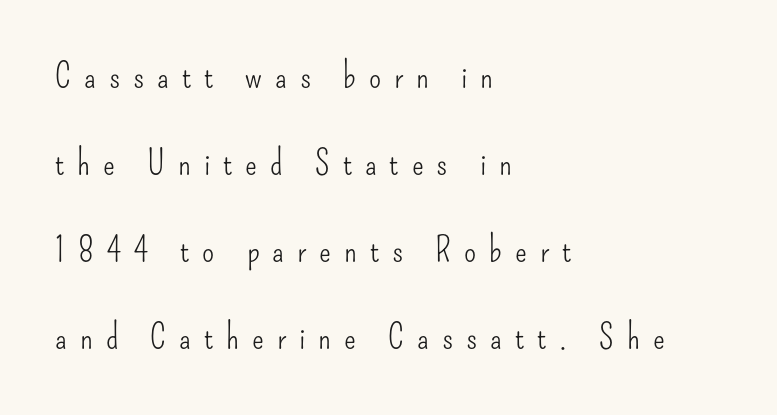
Q: Is the text bold? A: No.
Q: Is the text italic (slanted)? A: No, it is upright.
Q: Is the typeface a serif or a sans-serif typeface? A: Sans-serif.
Q: Is the text underlined? A: No.
Q: How is the paragraph aligned? A: Left-aligned.
Q: Is the spacing between letters normal or unusually wide? A: Unusually wide.
Q: Is the spacing between lines tight, normal or loose? A: Loose.
Q: Width (condensed, normal, or wide)? A: Condensed.
Q: Stroke contrast? A: Low.
Q: x-height? A: Small.
Q: Monospaced? A: No.
